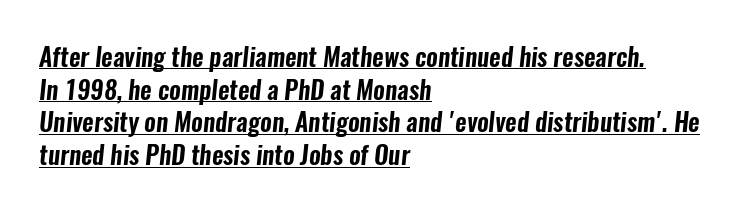
Line beginnings align vertically; line endings do not. Underline: present. The rendering keeps characters at their native spacing. Does the leading feel generous? No, just average.
